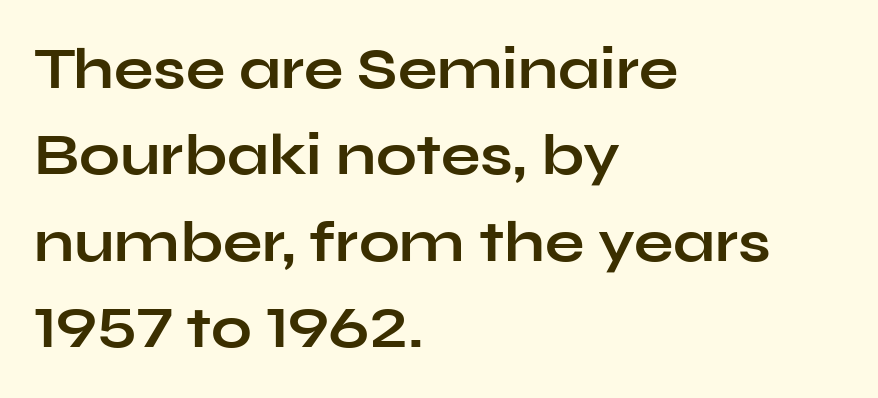
The image shows 58 px bold, wide sans-serif type, upright; set left-aligned, normal line spacing (1.49x), normal letter spacing, not underlined; low stroke contrast and a medium x-height.
